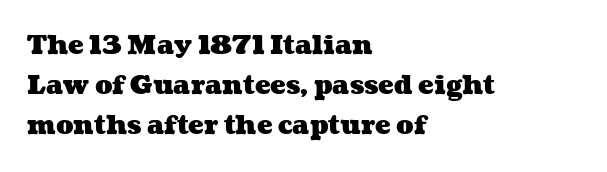
The image shows 26 px bold type; set left-aligned, normal line spacing (1.54x), normal letter spacing, not underlined.
